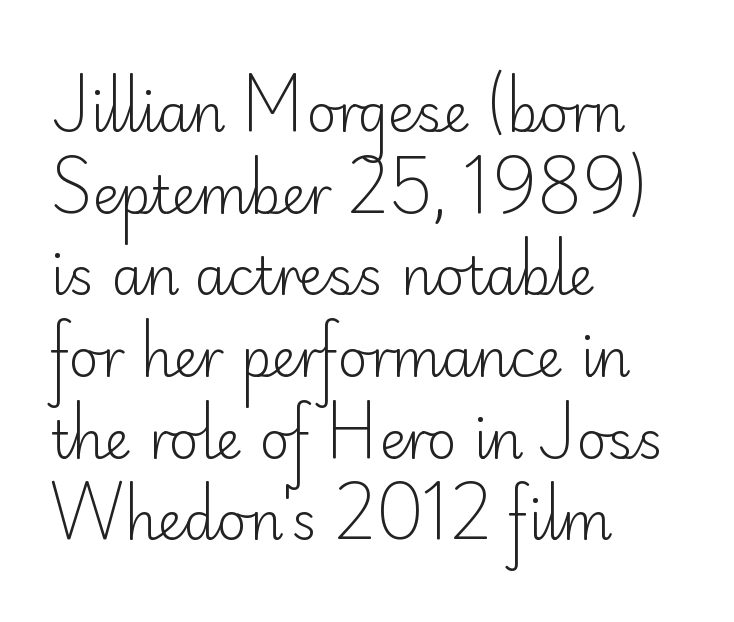
I'd call this a sans setting — the letters go barefoot. The font's upright variant was chosen for this text. Is this a fixed-width face? No — the glyphs have proportional, varying widths. A light-to-regular cut is what we see here.
